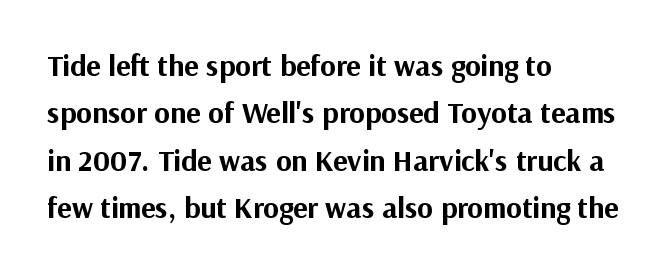
Q: Is the text bold? A: Yes.
Q: Is the text italic (slanted)? A: No, it is upright.
Q: Is the typeface a serif or a sans-serif typeface? A: Sans-serif.
Q: Is the text underlined? A: No.
Q: How is the paragraph aligned? A: Left-aligned.
Q: Is the spacing between letters normal or unusually wide? A: Normal.
Q: Is the spacing between lines tight, normal or loose? A: Normal.
Q: Width (condensed, normal, or wide)? A: Normal.
Q: Stroke contrast? A: Medium.
Q: x-height? A: Medium.
Q: Monospaced? A: No.
